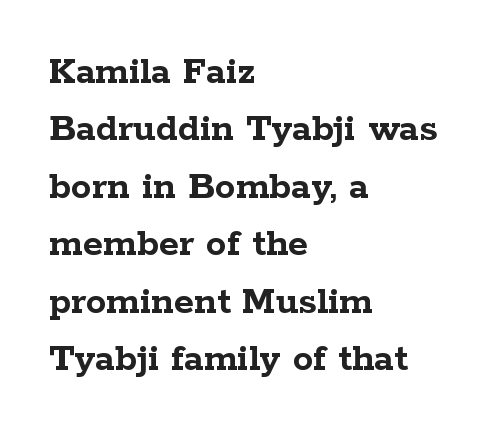
Is there much room between lines? A standard amount, neither cramped nor airy. The letterforms sit shoulder to shoulder at normal distance. Each letter keeps its own natural width here, so spacing adapts to shape. On the weight axis this lands at bold, roughly 700. Letterform terminals end in serifs throughout the passage. Every stem runs plumb, perpendicular to the baseline.
